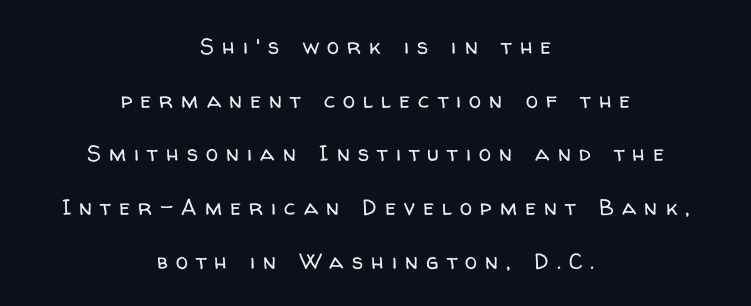
Both edges are ragged and mirror each other, which tells us the setting is centered. Notice the wide empty band between every row — that's loose leading. The strip under each line holds only bare page. Stems here are at most as thick as an everyday book face. You could only call the tracking loose — the letters float apart. Every stem runs plumb, perpendicular to the baseline.
